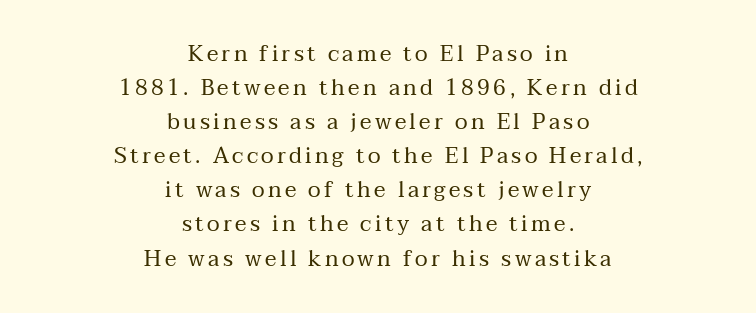
{"italic": "no", "bold": "no", "underline": "no", "align": "center", "line_spacing": "normal", "line_spacing_ratio": 1.55, "glyph_px": 22}
